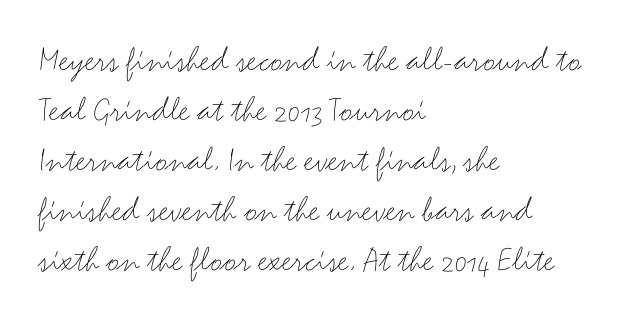
The passage shown is not underscored anywhere. If you drew a ruler down the left edge, every line would touch it. There is no visible air inserted between adjacent glyphs. Each new line begins a customary step beneath the previous one.
